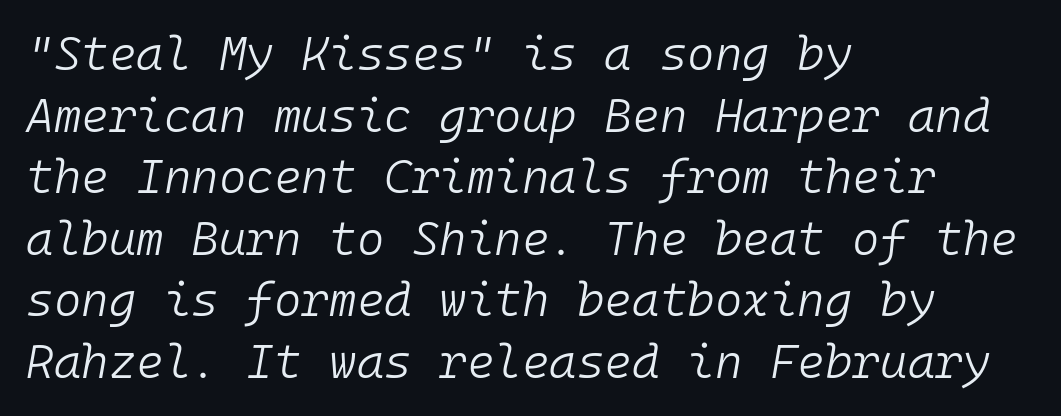
The image shows 47 px light type, italic (leaning right), monospaced; set left-aligned, normal line spacing (1.31x), normal letter spacing, not underlined; low stroke contrast and a medium x-height.
